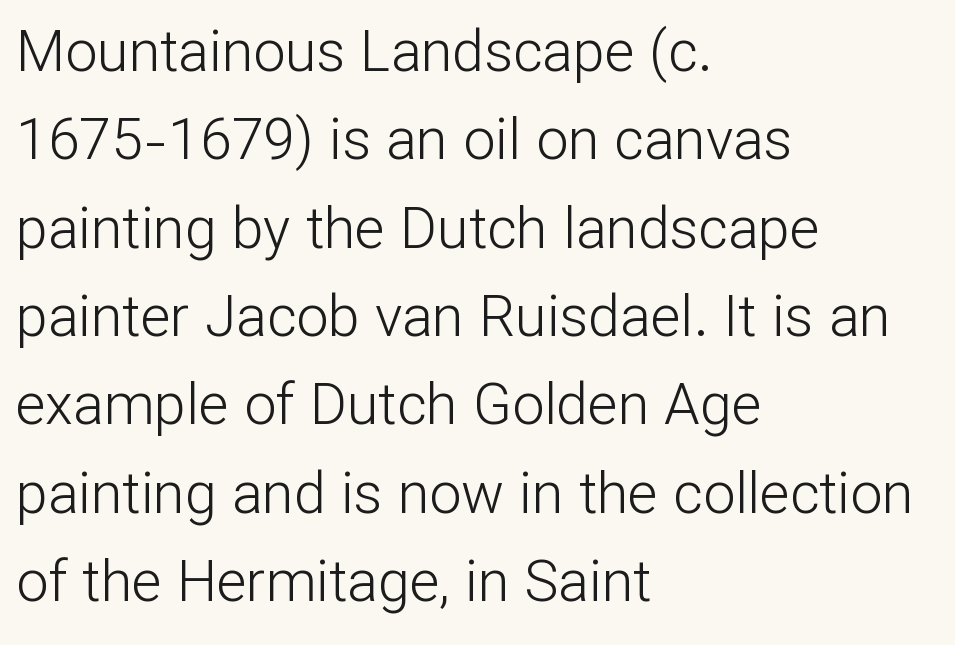
The image shows 57 px light sans-serif type, upright; set left-aligned, normal line spacing (1.55x), normal letter spacing, not underlined; low stroke contrast and a medium x-height.
